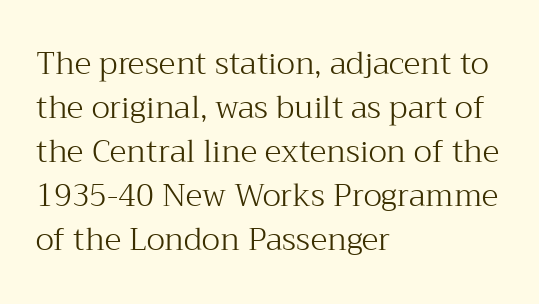
{"serif": "yes", "italic": "no", "bold": "no", "weight": "light", "width": "normal", "stroke_contrast": "medium", "x_height": "medium", "monospaced": "no", "underline": "no", "align": "left", "line_spacing": "normal", "line_spacing_ratio": 1.42, "letter_spacing": "normal", "letter_spacing_em": 0.0, "glyph_px": 31}
